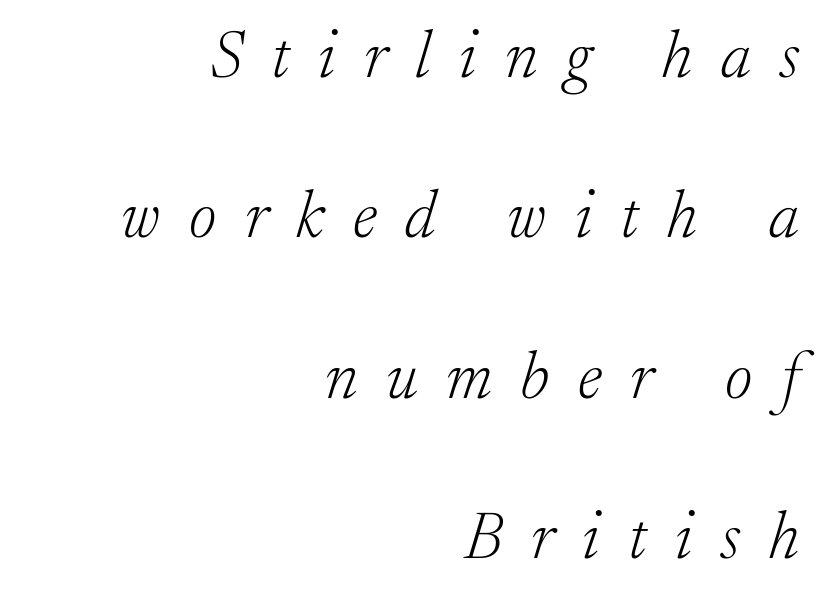
Compared with a flush-left layout, this one pins lines to the opposite, right side. Short note: letters widely spaced. Just letters on the line, the space beneath them empty. Weight: regular or lighter. The lettering tilts uniformly, giving the passage an italic look.
